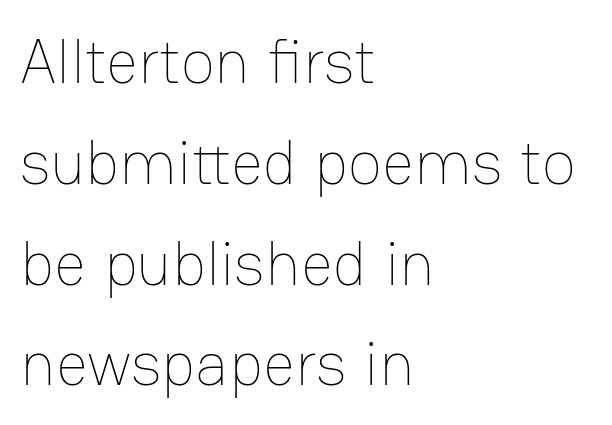
{"italic": "no", "bold": "no", "weight": "thin", "width": "normal", "stroke_contrast": "low", "x_height": "medium", "monospaced": "no", "underline": "no", "align": "left", "line_spacing": "normal", "line_spacing_ratio": 1.6, "letter_spacing": "normal", "letter_spacing_em": 0.0, "glyph_px": 63}
